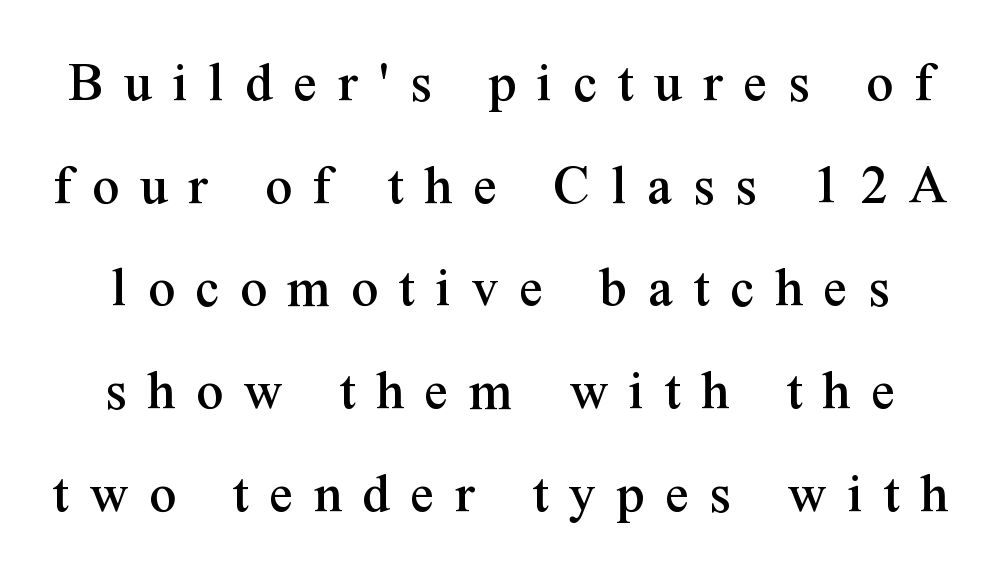
{"serif": "yes", "italic": "no", "width": "normal", "stroke_contrast": "medium", "x_height": "medium", "monospaced": "no", "underline": "no", "align": "center", "line_spacing_ratio": 1.74, "letter_spacing": "wide", "letter_spacing_em": 0.35, "glyph_px": 59}
